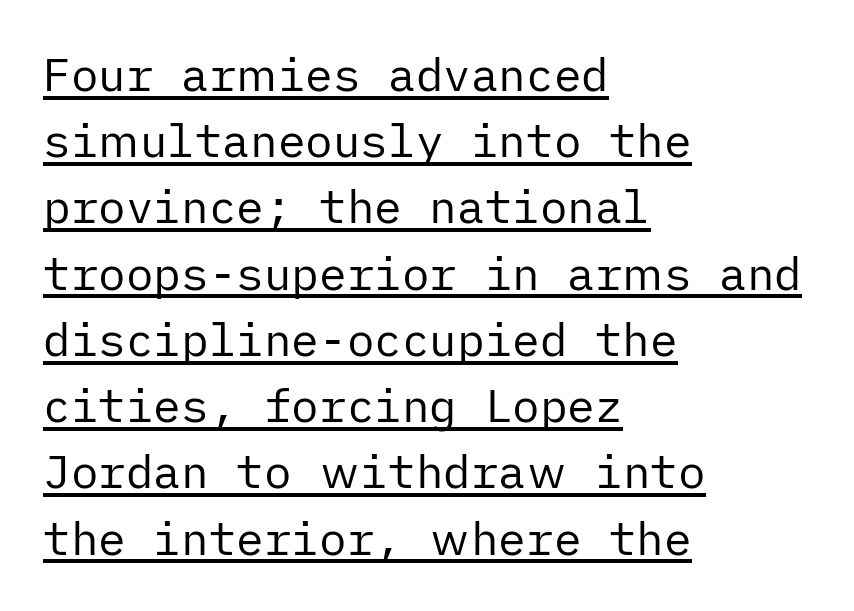
{"serif": "no", "italic": "no", "bold": "no", "weight": "regular", "width": "normal", "stroke_contrast": "low", "x_height": "medium", "underline": "yes", "align": "left", "line_spacing": "normal", "line_spacing_ratio": 1.44, "letter_spacing": "normal", "letter_spacing_em": 0.0, "glyph_px": 46}
